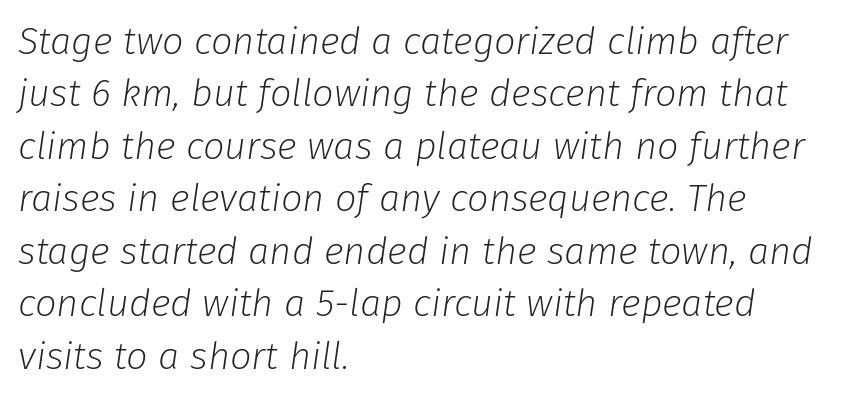
{"italic": "yes", "lean": "right", "slant_degrees": 8, "bold": "no", "weight": "light", "width": "normal", "stroke_contrast": "low", "x_height": "medium", "monospaced": "no", "underline": "no", "align": "left", "line_spacing": "normal", "line_spacing_ratio": 1.38, "letter_spacing": "normal", "letter_spacing_em": 0.0, "glyph_px": 38}
